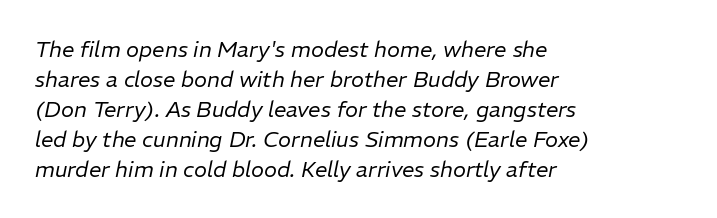
{"italic": "yes", "lean": "right", "slant_degrees": 11, "bold": "no", "underline": "no", "align": "left", "line_spacing": "normal", "line_spacing_ratio": 1.36, "letter_spacing": "normal", "letter_spacing_em": 0.0, "glyph_px": 22}
